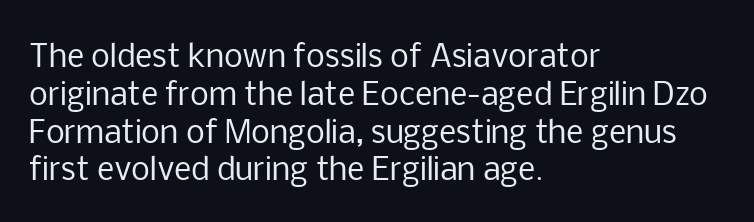
{"serif": "no", "italic": "no", "bold": "no", "weight": "regular", "width": "normal", "stroke_contrast": "low", "x_height": "medium", "monospaced": "no", "underline": "no", "align": "left", "line_spacing": "normal", "line_spacing_ratio": 1.26, "letter_spacing": "normal", "letter_spacing_em": 0.0, "glyph_px": 30}
